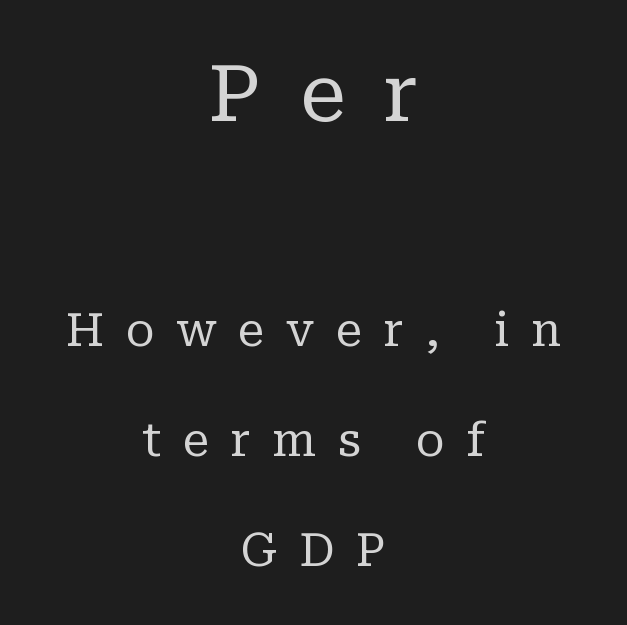
Leftover space on each line is divided equally before and after the words. Honestly, the letter spacing is so wide it's the main thing you notice. Nobody drew a line under any word here. Compared with typical paragraphs, the rows here are farther apart. The characters display serif detailing at their extremities. Is this a fixed-width face? No — the glyphs have proportional, varying widths.
